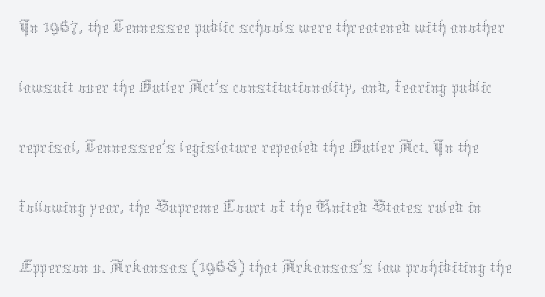
The image shows 40 px thin type, upright; set normal line spacing (1.5x), normal letter spacing, not underlined; medium stroke contrast and a medium x-height.
